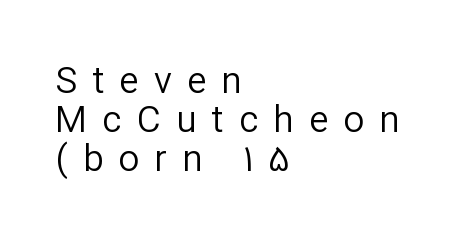
Q: Is the text bold? A: No.
Q: Is the text italic (slanted)? A: No, it is upright.
Q: Is the typeface a serif or a sans-serif typeface? A: Sans-serif.
Q: Is the text underlined? A: No.
Q: How is the paragraph aligned? A: Left-aligned.
Q: Is the spacing between letters normal or unusually wide? A: Unusually wide.
Q: Is the spacing between lines tight, normal or loose? A: Tight.
Q: Width (condensed, normal, or wide)? A: Normal.
Q: Stroke contrast? A: Low.
Q: x-height? A: Medium.
Q: Monospaced? A: No.
